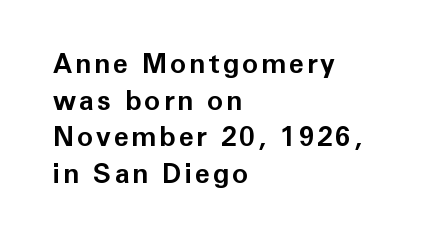
The image shows 27 px bold type, upright; set left-aligned, normal line spacing (1.36x), not underlined.
